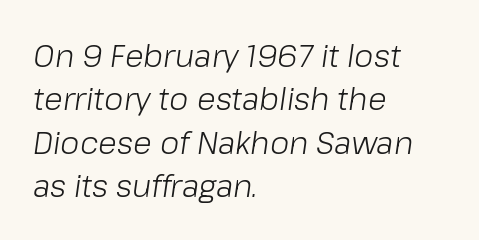
In CSS terms this would be text-align: left. Would a proofreader flag this as italicized? Yes. Is this a heavy cut? Hardly; it is regular or lighter. Vertically, the passage feels balanced, rows spaced as you'd expect. Looks like regular typesetting: each glyph gets only the width it needs.
